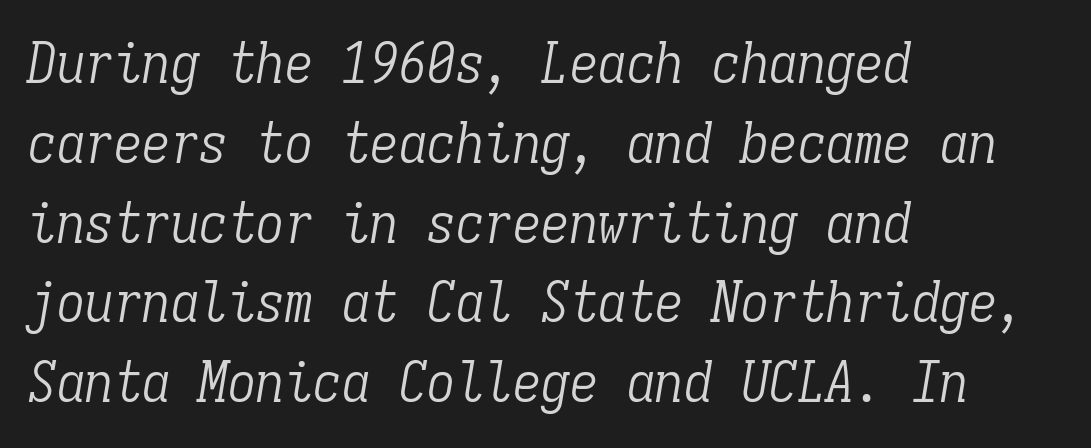
The image shows 57 px light, condensed serif type, italic (leaning right), monospaced; set left-aligned, normal line spacing (1.4x), normal letter spacing, not underlined; low stroke contrast and a medium x-height.
